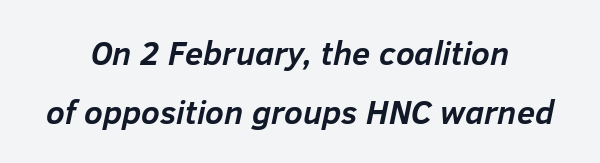
The image shows 33 px semibold type, italic (leaning right); set centered, line spacing 1.78x, normal letter spacing, not underlined; low stroke contrast and a medium x-height.
